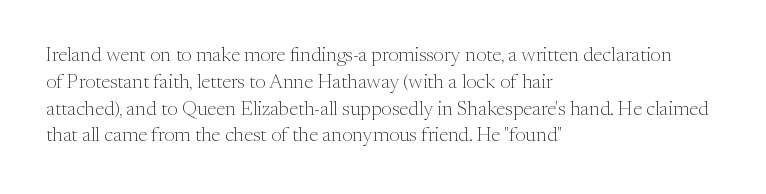
The image shows 20 px text type, upright; set left-aligned, normal line spacing (1.34x), normal letter spacing, not underlined.
